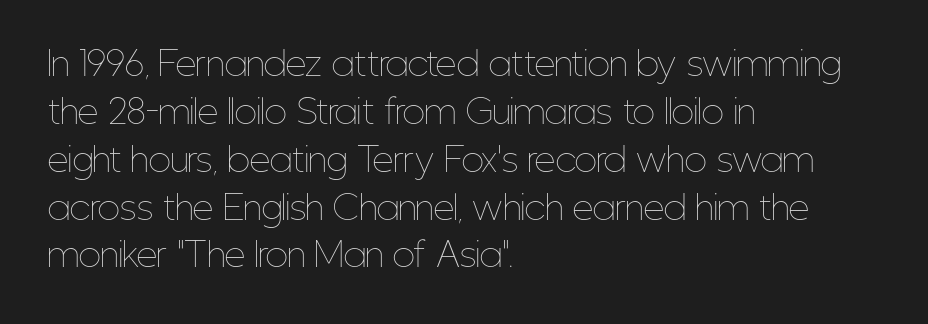
Q: Is the text bold? A: No.
Q: Is the text italic (slanted)? A: No, it is upright.
Q: Is the text underlined? A: No.
Q: How is the paragraph aligned? A: Left-aligned.
Q: Is the spacing between letters normal or unusually wide? A: Normal.
Q: Is the spacing between lines tight, normal or loose? A: Normal.
Q: Width (condensed, normal, or wide)? A: Condensed.
Q: Stroke contrast? A: Low.
Q: x-height? A: Medium.
Q: Monospaced? A: No.
